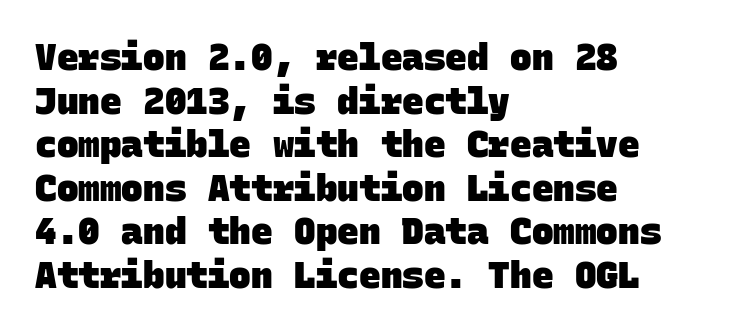
The image shows 36 px heavy sans-serif type, monospaced; set left-aligned, line spacing 1.21x, normal letter spacing, not underlined; low stroke contrast and a large x-height.
